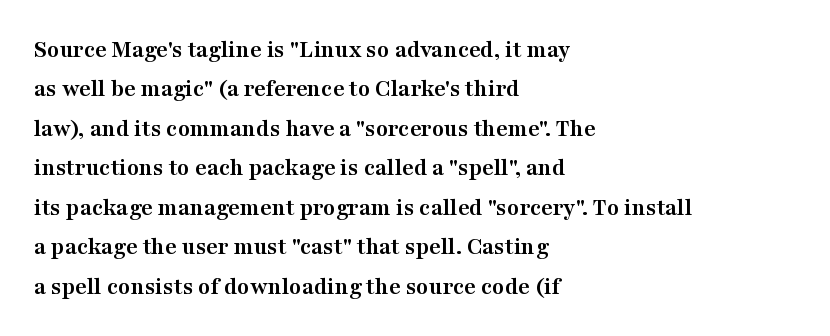
The image shows 25 px bold type, upright; set left-aligned, normal line spacing (1.58x), normal letter spacing, not underlined.
